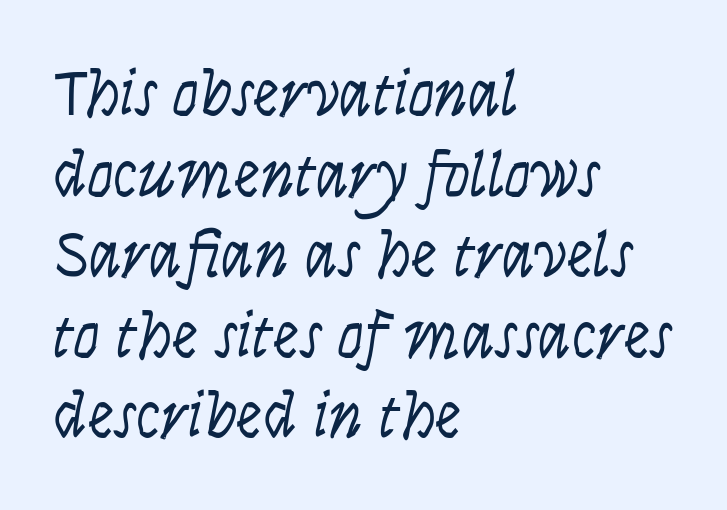
{"italic": "yes", "lean": "right", "slant_degrees": 9, "bold": "no", "weight": "light", "width": "condensed", "stroke_contrast": "low", "x_height": "large", "monospaced": "no", "underline": "no", "align": "left", "line_spacing_ratio": 1.22, "letter_spacing": "normal", "letter_spacing_em": 0.0, "glyph_px": 66}
